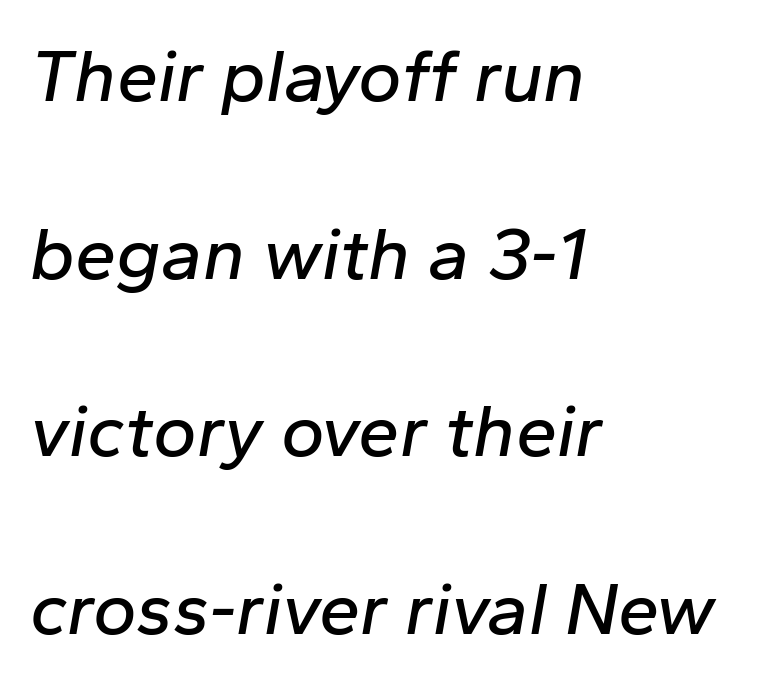
{"italic": "yes", "lean": "right", "slant_degrees": 10, "width": "normal", "stroke_contrast": "low", "x_height": "medium", "monospaced": "no", "underline": "no", "align": "left", "line_spacing": "loose", "line_spacing_ratio": 2.4, "letter_spacing": "normal", "letter_spacing_em": 0.0, "glyph_px": 74}
